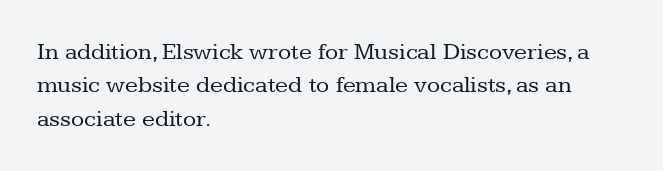
The letterforms sit at book weight or below. Posture: straight, roman, zero tilt. Tracking value appears to be zero — textbook default spacing. The passage shown stacks its lines at a standard gap. Is the block centered? No — it sits flush against the left margin. The foot of each line stays bare and open.
